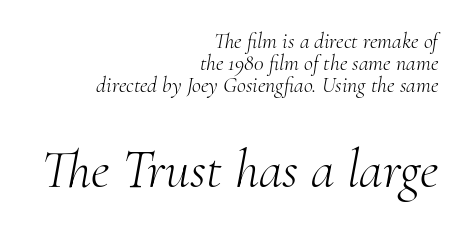
Notice how descenders almost collide with the ascenders below — that's tight leading. Serif or sans? Serif — the stroke terminals have little feet. This layout puts the modest block above and the oversized block below. Note the varied advance widths — an 'i' is clearly narrower than an 'm'. Horizontal alignment here is rightward, an uncommon choice for prose. This rendering leaves character spacing at its baseline value.
